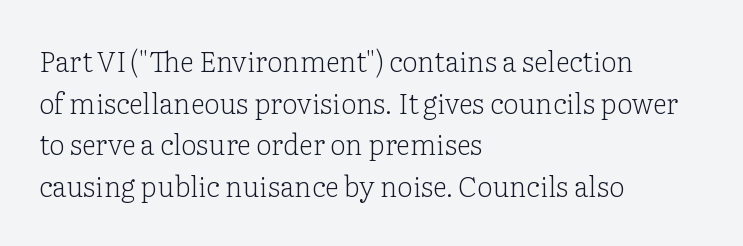
Descenders are the only things crossing below the line. The designer went with a serif here, giving each stem small feet. How would I describe the line gaps? Plain and ordinary. Proportional: the letters do not fall into vertical columns.
